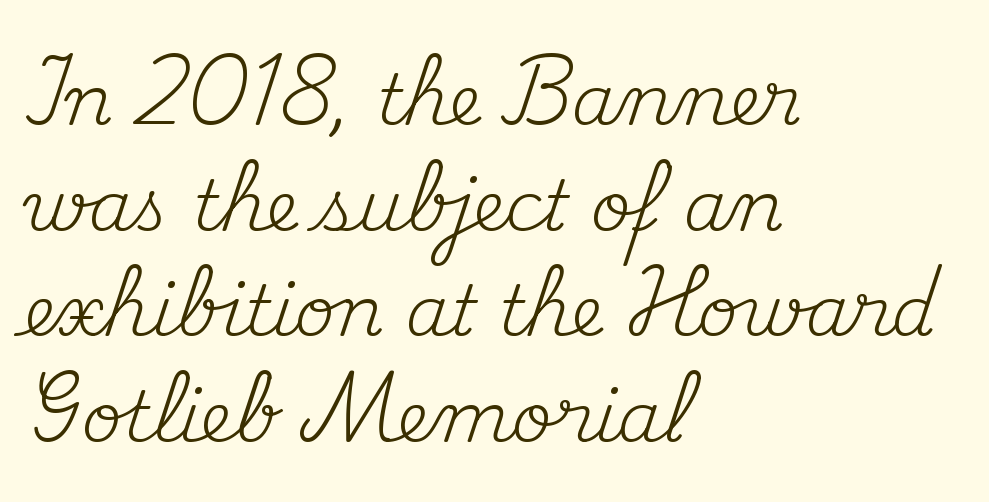
Q: Is the text bold? A: No.
Q: Is the text italic (slanted)? A: Yes.
Q: Is the typeface a serif or a sans-serif typeface? A: Serif.
Q: Is the text underlined? A: No.
Q: How is the paragraph aligned? A: Left-aligned.
Q: Is the spacing between letters normal or unusually wide? A: Normal.
Q: Is the spacing between lines tight, normal or loose? A: Normal.
Q: Width (condensed, normal, or wide)? A: Normal.
Q: Stroke contrast? A: Medium.
Q: x-height? A: Small.
Q: Monospaced? A: No.
